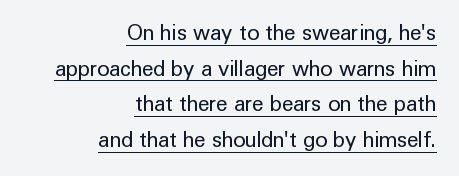
Notice how the passage keeps a crisp vertical edge on the right only. One glance says typical: line gaps are just what's usual. Characters follow at the spacing the type designer built in. Every character sits straight up, as roman type does. Every word sits above its own underline. Weight: in the light-to-regular range.
